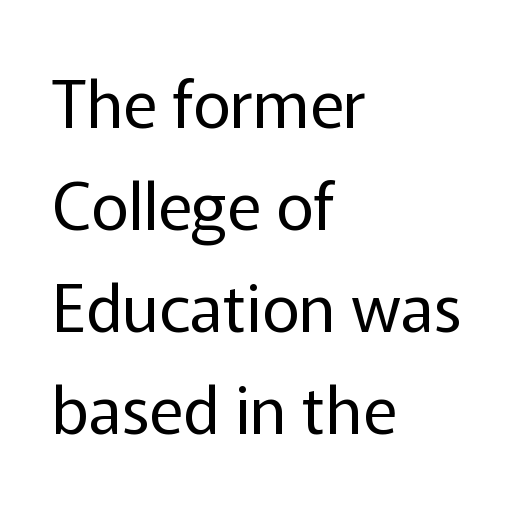
The image shows 65 px regular-weight sans-serif type, upright; set left-aligned, normal line spacing (1.57x), normal letter spacing, not underlined; low stroke contrast and a medium x-height.
